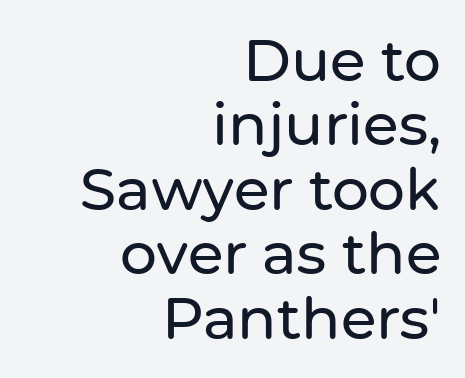
{"serif": "no", "italic": "no", "width": "normal", "stroke_contrast": "low", "x_height": "medium", "monospaced": "no", "underline": "no", "align": "right", "line_spacing": "tight", "line_spacing_ratio": 1.11, "letter_spacing": "normal", "letter_spacing_em": 0.0, "glyph_px": 58}
